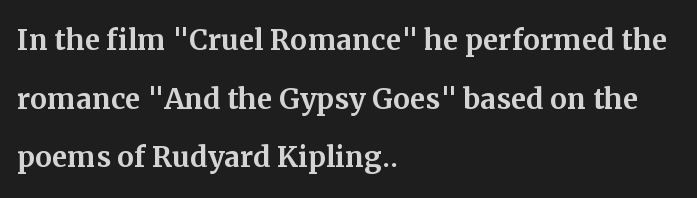
The image shows 38 px serif type, upright; set left-aligned, normal line spacing (1.54x), normal letter spacing, not underlined; medium stroke contrast and a medium x-height.
